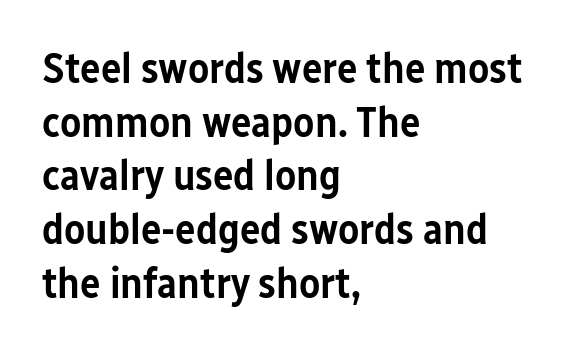
The gap between lines stays unmarked. Students, observe: this is what conventionally led text looks like. The glyphs in this specimen are sans serif. Each letter keeps its own natural width here, so spacing adapts to shape. The paragraph shown leans on its left margin.
